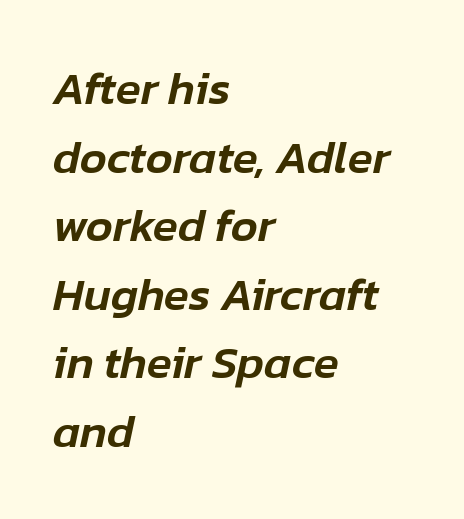
The image shows 46 px text type, italic (leaning right); set left-aligned, normal line spacing (1.49x), normal letter spacing, not underlined; low stroke contrast and a medium x-height.
